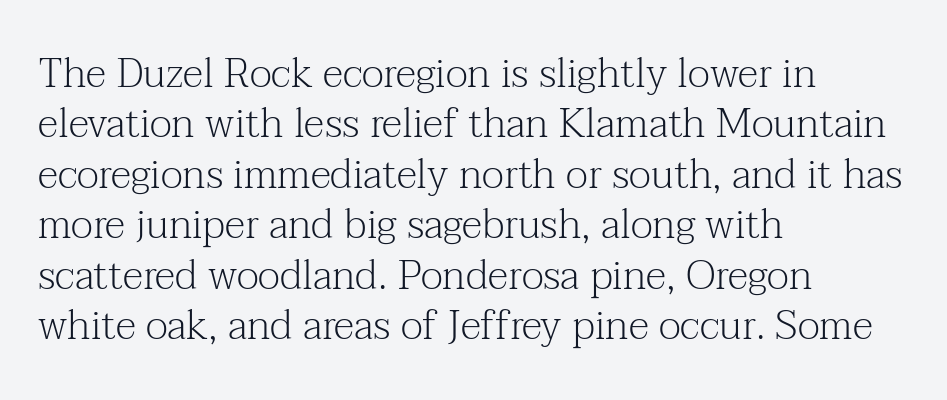
{"serif": "yes", "italic": "no", "bold": "no", "weight": "light", "width": "normal", "stroke_contrast": "medium", "x_height": "medium", "monospaced": "no", "underline": "no", "align": "left", "line_spacing_ratio": 1.23, "letter_spacing": "normal", "letter_spacing_em": 0.0, "glyph_px": 41}
